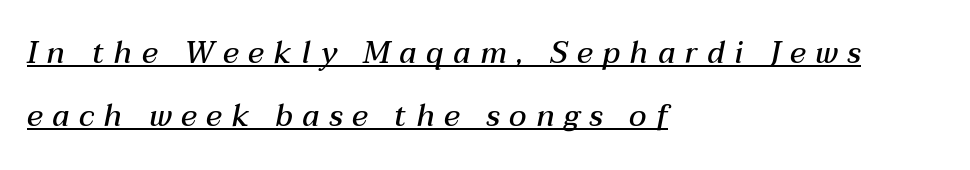
The image shows 30 px semibold type, italic (leaning right); set left-aligned, loose line spacing (2.1x), unusually wide letter spacing (+0.32 em), underlined; medium stroke contrast and a medium x-height.
